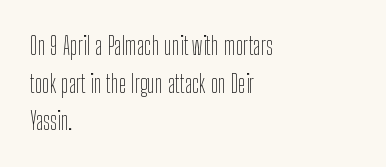
The image shows 25 px text type, upright; set left-aligned, normal line spacing (1.51x), normal letter spacing, not underlined.
